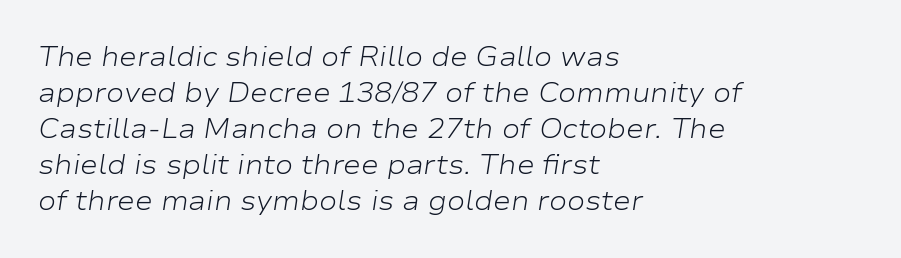
{"italic": "yes", "lean": "right", "slant_degrees": 9, "bold": "no", "underline": "no", "align": "left", "line_spacing": "normal", "line_spacing_ratio": 1.33, "letter_spacing": "normal", "letter_spacing_em": 0.0, "glyph_px": 27}
